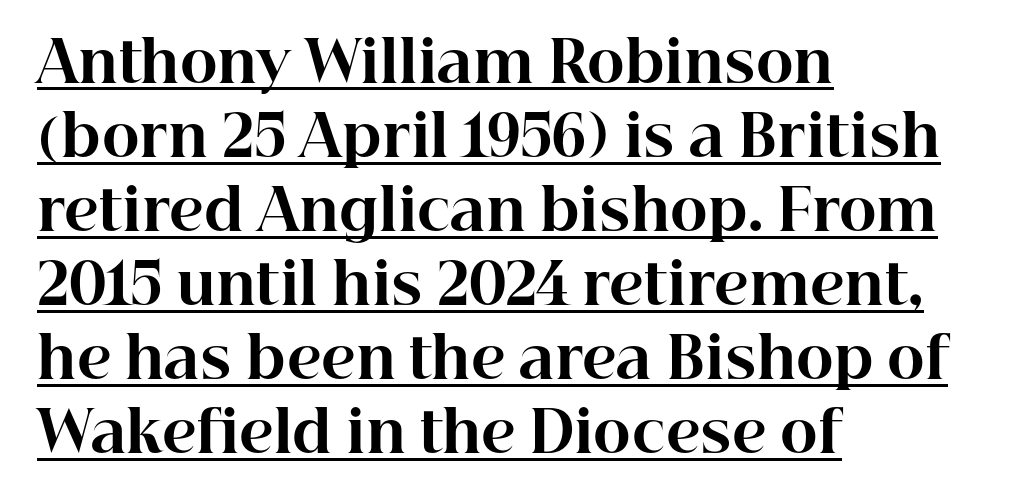
{"serif": "yes", "italic": "no", "bold": "yes", "weight": "bold", "width": "normal", "stroke_contrast": "high", "x_height": "medium", "monospaced": "no", "underline": "yes", "align": "left", "line_spacing": "normal", "line_spacing_ratio": 1.3, "letter_spacing": "normal", "letter_spacing_em": 0.0, "glyph_px": 57}
